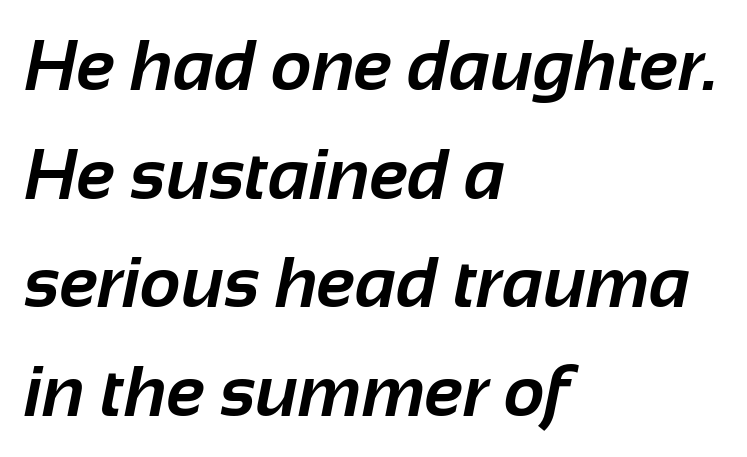
Glyph-to-glyph distance matches everyday printed text. The passage shown is emphatically bold. A typesetter would call this proportional, since set widths differ per character. Examine the stroke ends and you'll find no serifs. The zone under the glyphs is completely vacant.
